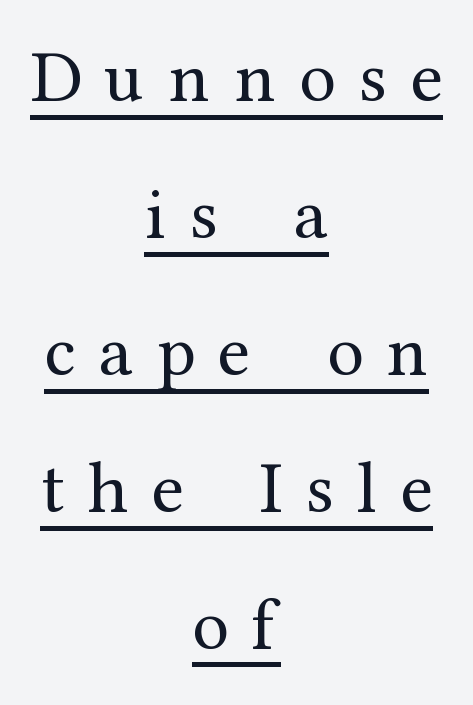
Q: Is the text bold? A: No.
Q: Is the text italic (slanted)? A: No, it is upright.
Q: Is the typeface a serif or a sans-serif typeface? A: Serif.
Q: Is the text underlined? A: Yes.
Q: How is the paragraph aligned? A: Centered.
Q: Is the spacing between letters normal or unusually wide? A: Unusually wide.
Q: Width (condensed, normal, or wide)? A: Normal.
Q: Stroke contrast? A: Medium.
Q: x-height? A: Medium.
Q: Monospaced? A: No.
